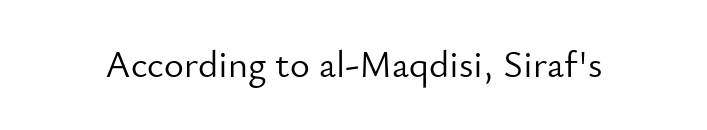
{"serif": "no", "italic": "no", "bold": "no", "weight": "light", "width": "normal", "stroke_contrast": "low", "x_height": "small", "monospaced": "no", "underline": "no", "letter_spacing": "normal", "letter_spacing_em": 0.0, "glyph_px": 38}
